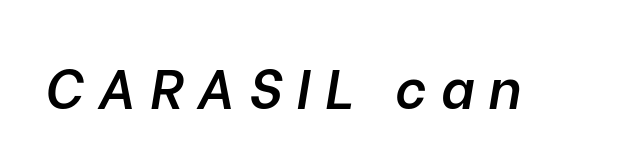
Clear beneath every line of the passage. Here the glyphs are tracked loosely, breaking word shapes into spaced letters. The letters advance in unequal steps, a hallmark of proportional type. Its strokes are somewhat broadened, the hallmark of semibold type.
